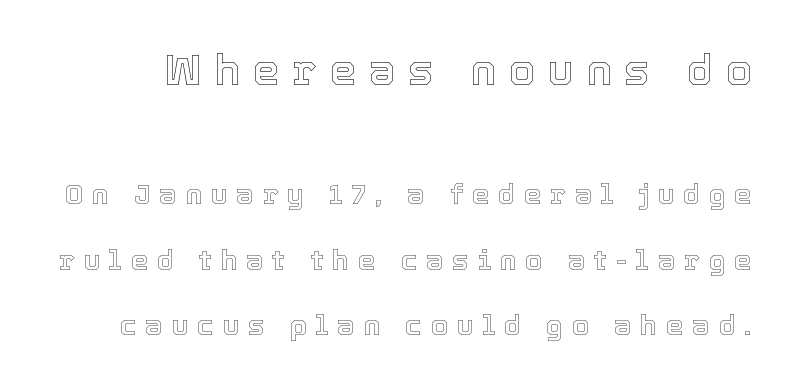
The image shows 42 px text type, upright; set loose line spacing (2.33x), unusually wide letter spacing (+0.31 em), not underlined; the first (top) block is 1.5x larger; a medium x-height.
